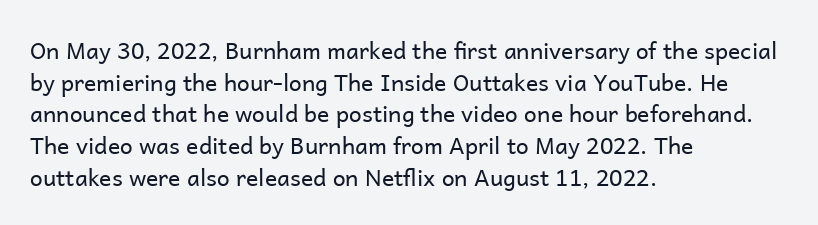
A roman cut, with each character standing at attention. Line spacing here is normal. The text block is weighted toward the left margin, trailing off unevenly rightward. Lines of text with bare space underneath. Nothing unusual about the tracking: characters are spaced as the font intends. A quiet, ordinary-to-light weight characterises the typeface.
